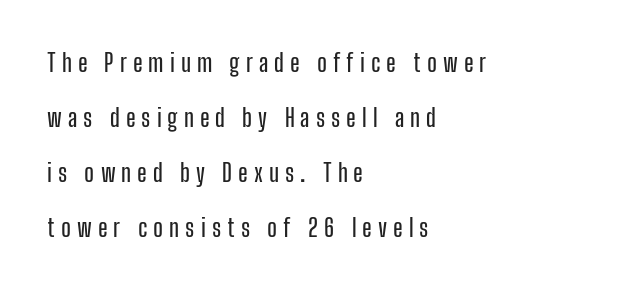
Q: Is the text italic (slanted)? A: No, it is upright.
Q: Is the text underlined? A: No.
Q: How is the paragraph aligned? A: Left-aligned.
Q: Is the spacing between letters normal or unusually wide? A: Unusually wide.
Q: Is the spacing between lines tight, normal or loose? A: Loose.
